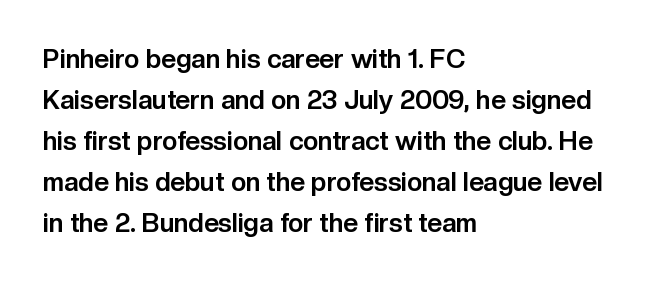
Q: Is the text bold? A: Yes.
Q: Is the text italic (slanted)? A: No, it is upright.
Q: Is the text underlined? A: No.
Q: How is the paragraph aligned? A: Left-aligned.
Q: Is the spacing between letters normal or unusually wide? A: Normal.
Q: Is the spacing between lines tight, normal or loose? A: Normal.
